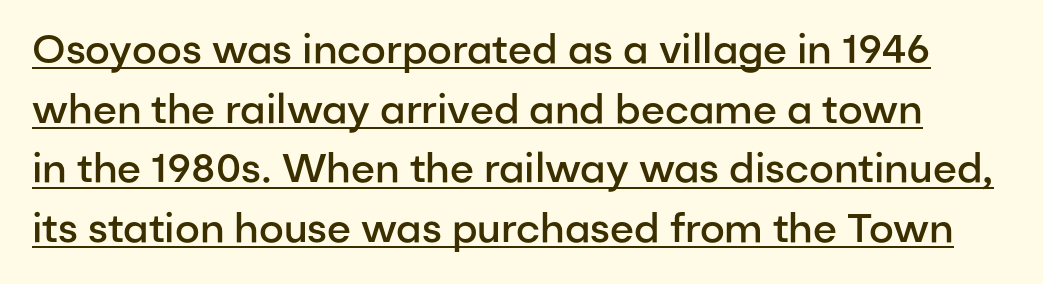
Quick note: interline space is typical. The face used here is a semibold: visibly heavier than regular, lighter than bold. Observe the absence of serifs on each vertical stroke in this sample. Think of a printed novel: that variable character pitch is what you see here. Quick note: not italic, upright.
